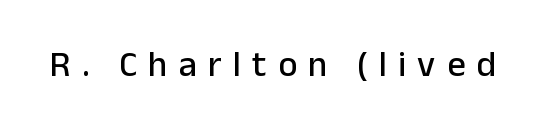
The image shows 36 px sans-serif type, upright; set unusually wide letter spacing (+0.31 em), not underlined; low stroke contrast and a medium x-height.
